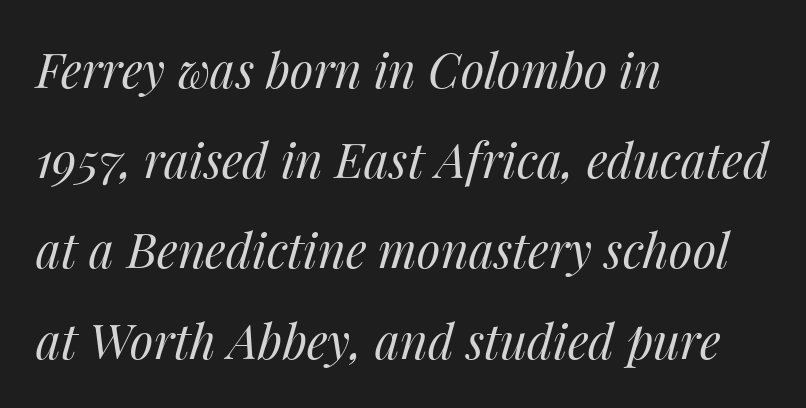
Q: Is the text bold? A: No.
Q: Is the text italic (slanted)? A: Yes, it leans right by about 14 degrees.
Q: Is the text underlined? A: No.
Q: How is the paragraph aligned? A: Left-aligned.
Q: Is the spacing between letters normal or unusually wide? A: Normal.
Q: Width (condensed, normal, or wide)? A: Normal.
Q: Stroke contrast? A: Medium.
Q: x-height? A: Medium.
Q: Monospaced? A: No.
